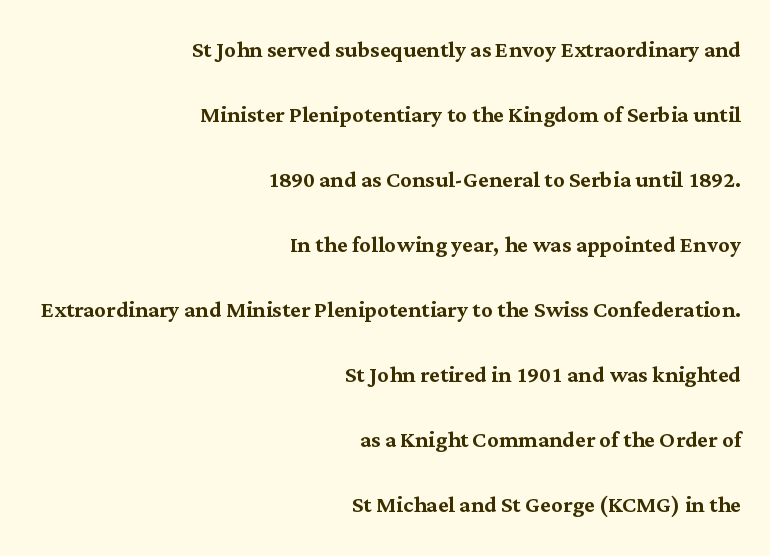
What kind of face is this? One with serifs. Do the letters lean? They stand straight. A typesetter would call this leading open, well beyond the default. Line endings align vertically; line beginnings do not.
